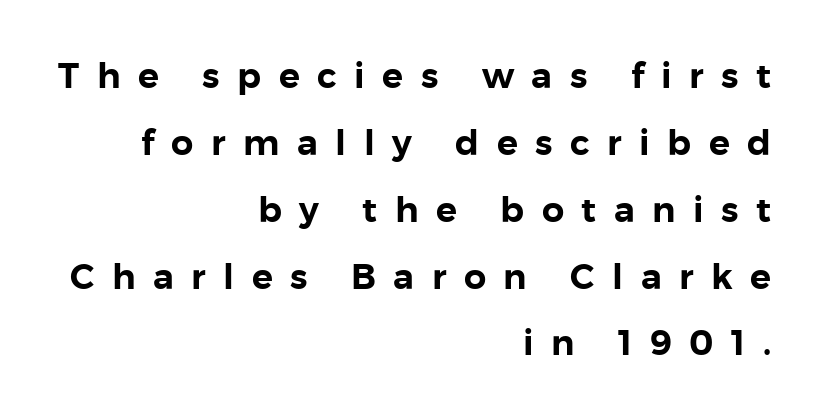
Visually the block forms a straight wall on the right and a jagged coastline on the left. Unlike italic type, these characters show no tilt at all. Beneath every word, the page is bare. Inter-character spacing is expanded well beyond the font's built-in metrics.
